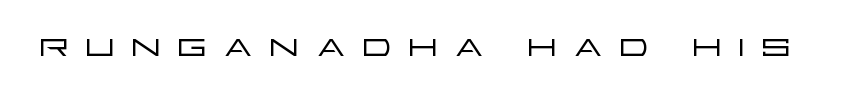
The image shows 48 px light, wide sans-serif type, upright; set unusually wide letter spacing (+0.29 em), not underlined; low stroke contrast and a large x-height.
